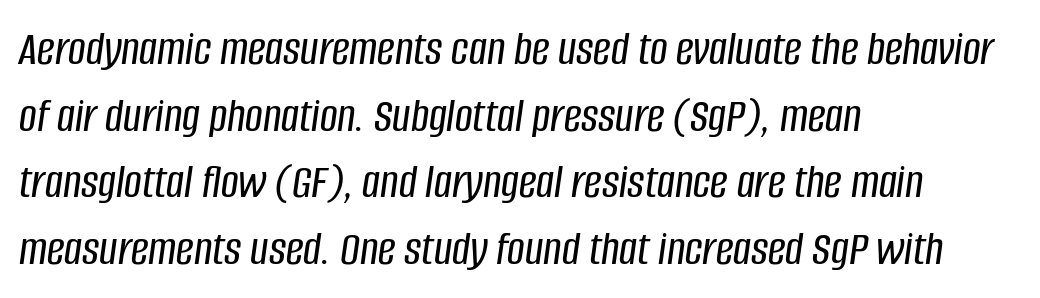
{"italic": "yes", "lean": "right", "slant_degrees": 8, "width": "condensed", "stroke_contrast": "low", "x_height": "large", "monospaced": "no", "underline": "no", "align": "left", "line_spacing": "normal", "line_spacing_ratio": 1.36, "letter_spacing": "normal", "letter_spacing_em": 0.0, "glyph_px": 49}
